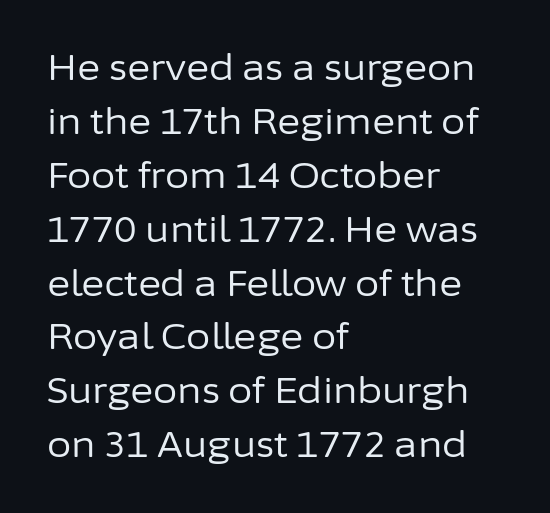
Q: Is the text bold? A: No.
Q: Is the text italic (slanted)? A: No, it is upright.
Q: Is the typeface a serif or a sans-serif typeface? A: Sans-serif.
Q: Is the text underlined? A: No.
Q: How is the paragraph aligned? A: Left-aligned.
Q: Is the spacing between letters normal or unusually wide? A: Normal.
Q: Is the spacing between lines tight, normal or loose? A: Normal.
Q: Width (condensed, normal, or wide)? A: Normal.
Q: Stroke contrast? A: Low.
Q: x-height? A: Medium.
Q: Monospaced? A: No.
